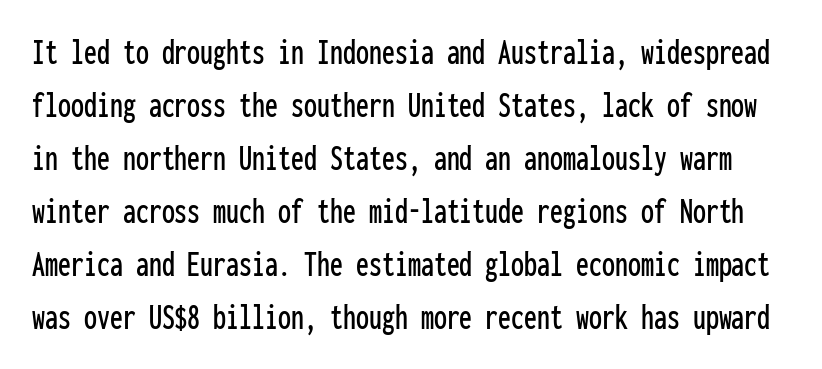
The image shows 37 px condensed sans-serif type, upright, monospaced; set normal line spacing (1.43x), normal letter spacing, not underlined; low stroke contrast and a medium x-height.
